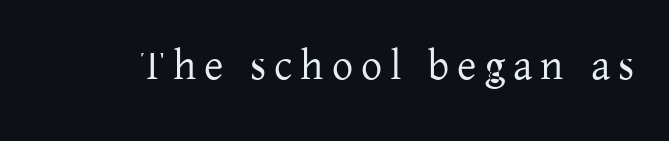
{"serif": "yes", "italic": "no", "width": "normal", "stroke_contrast": "low", "x_height": "medium", "monospaced": "no", "underline": "no", "glyph_px": 42}
